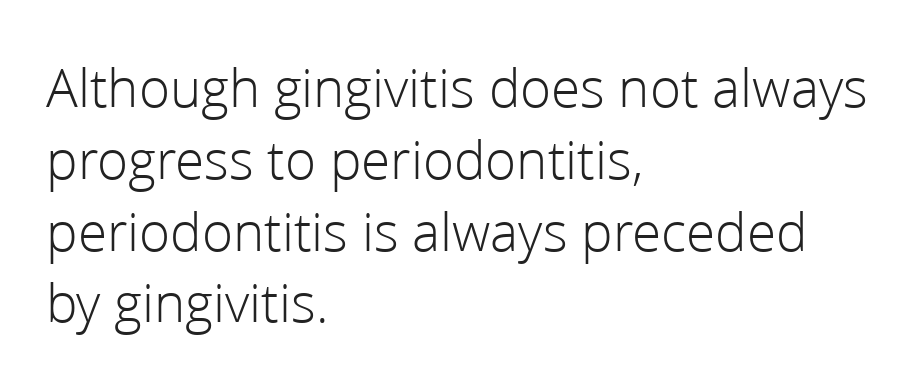
{"serif": "no", "italic": "no", "bold": "no", "weight": "light", "width": "normal", "stroke_contrast": "low", "x_height": "medium", "monospaced": "no", "underline": "no", "align": "left", "line_spacing": "normal", "line_spacing_ratio": 1.26, "letter_spacing": "normal", "letter_spacing_em": 0.0, "glyph_px": 57}
